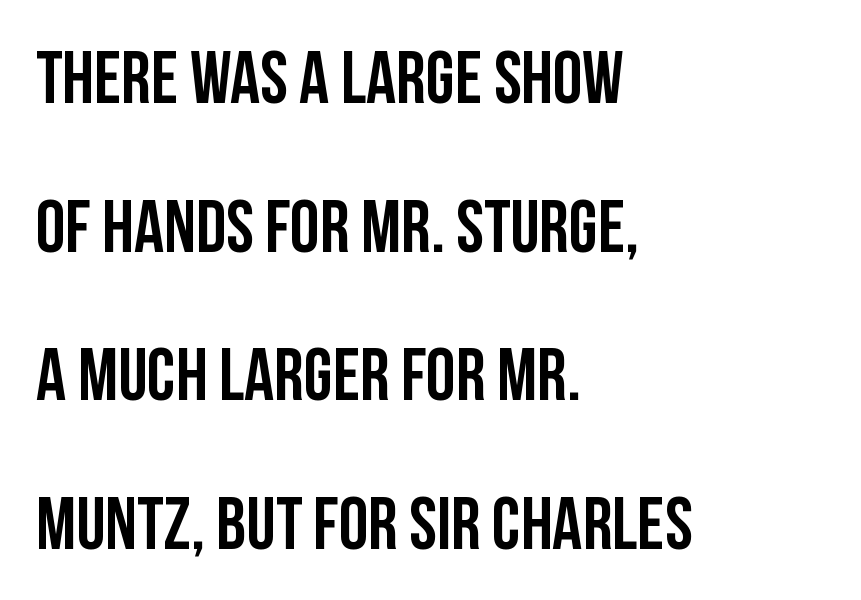
The image shows 74 px condensed sans-serif type, upright; set left-aligned, loose line spacing (2.01x), normal letter spacing, not underlined; low stroke contrast and a large x-height.
